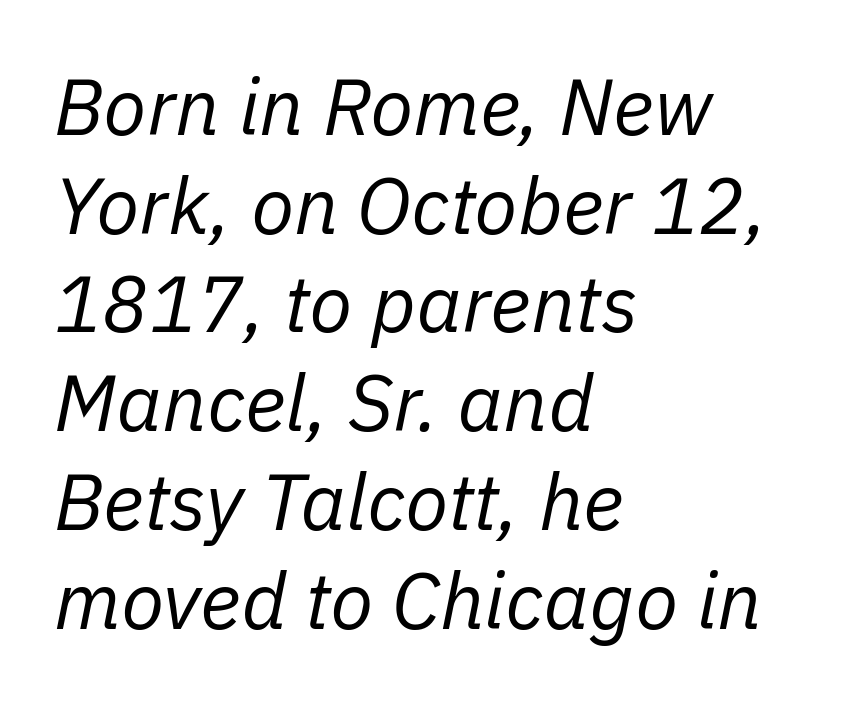
The image shows 79 px regular-weight type, italic (leaning right); set left-aligned, normal line spacing (1.25x), normal letter spacing, not underlined; low stroke contrast and a medium x-height.
